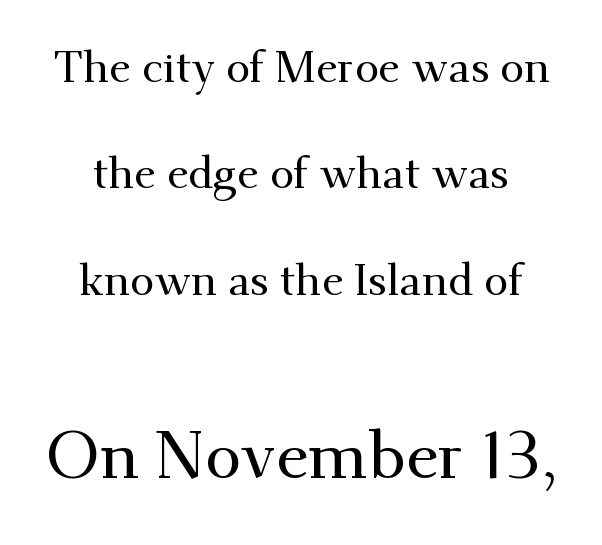
The words here are not underlined. Compared with typical paragraphs, the rows here are farther apart. Each letter keeps its own natural width here, so spacing adapts to shape. The paragraph has two soft edges and a firm central axis. The later block is typeset at a bigger size than the earlier block.
